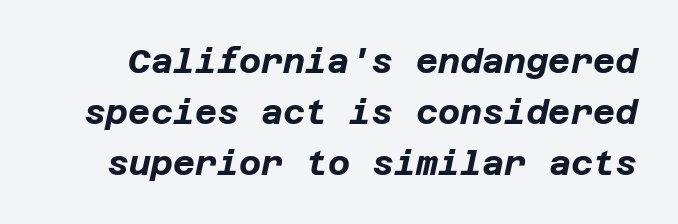
{"italic": "yes", "lean": "right", "slant_degrees": 12, "bold": "yes", "weight": "bold", "width": "normal", "stroke_contrast": "low", "x_height": "large", "underline": "no", "line_spacing": "normal", "line_spacing_ratio": 1.5, "letter_spacing": "normal", "letter_spacing_em": 0.0, "glyph_px": 34}
